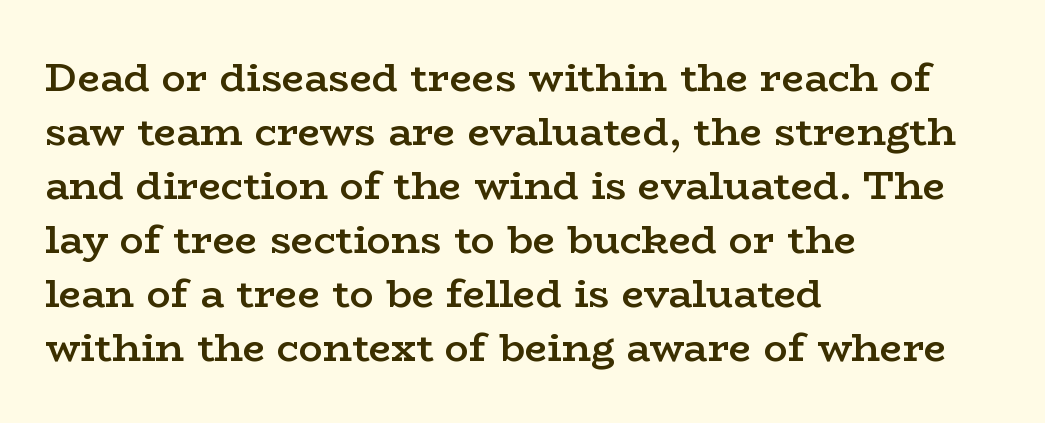
Posture: upright roman. Each letter's strokes conclude with small projecting serifs. This is moderately heavy type, rendered in semibold. The space between consecutive lines is moderate. These lines are rendered in a variable-pitch font.
